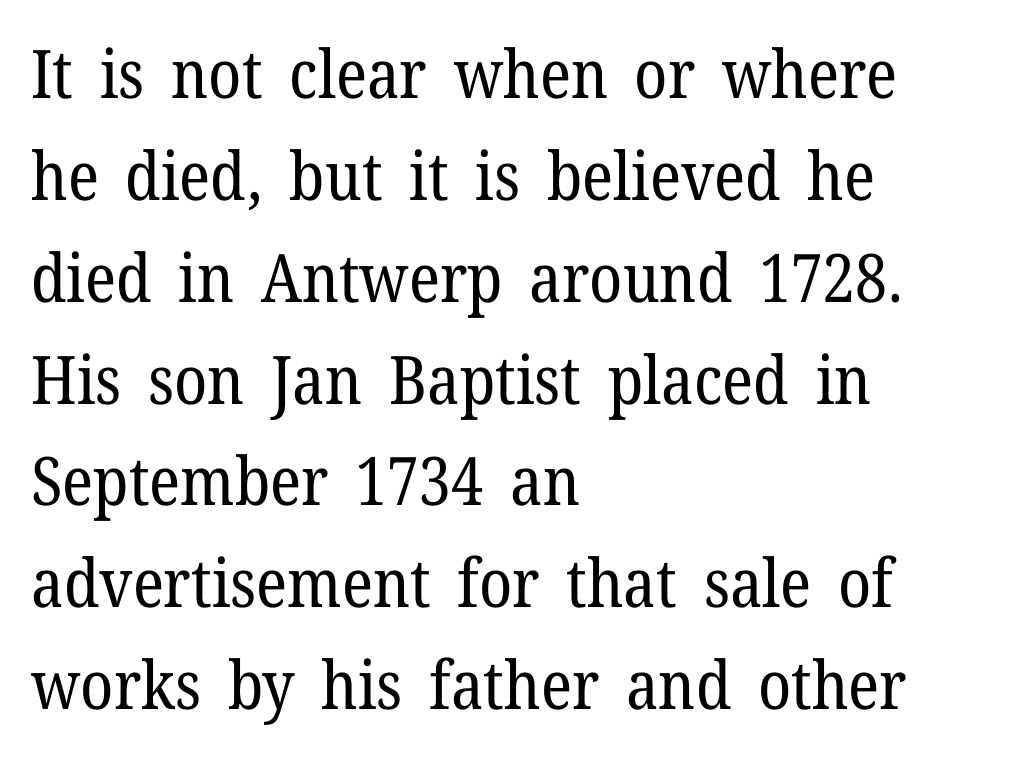
{"serif": "yes", "italic": "no", "bold": "no", "weight": "regular", "width": "normal", "stroke_contrast": "low", "x_height": "medium", "monospaced": "no", "underline": "no", "align": "left", "line_spacing": "normal", "line_spacing_ratio": 1.52, "letter_spacing": "normal", "letter_spacing_em": 0.0, "glyph_px": 67}
